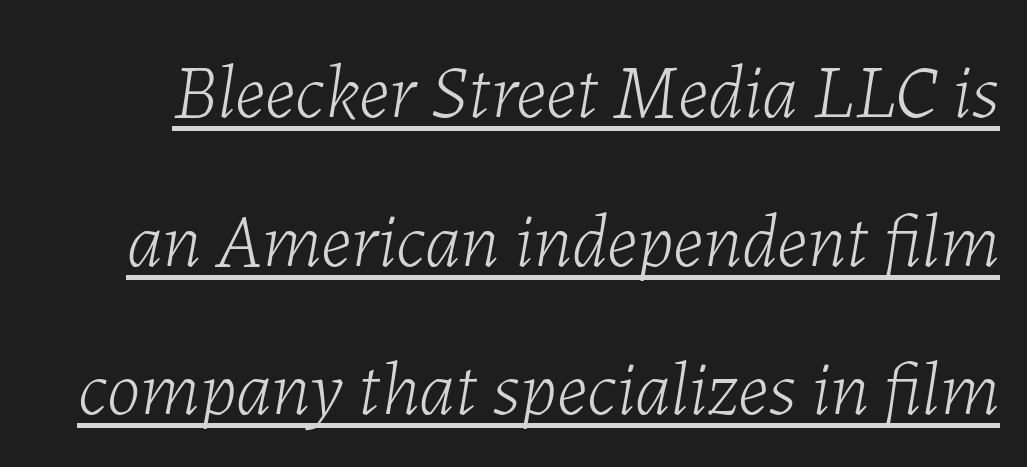
{"italic": "yes", "lean": "right", "slant_degrees": 7, "bold": "no", "weight": "light", "width": "normal", "stroke_contrast": "low", "x_height": "medium", "monospaced": "no", "underline": "yes", "line_spacing": "loose", "line_spacing_ratio": 1.93, "letter_spacing": "normal", "letter_spacing_em": 0.0, "glyph_px": 77}
